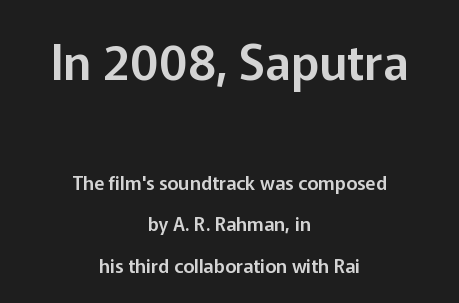
Vertical strokes here are truly vertical. Descender tails drop into unmarked territory. Casual observation: everything's sitting right in the middle. Caption: standard tracking, unaltered. The rendering uses a large line-height, opening up the rows.
